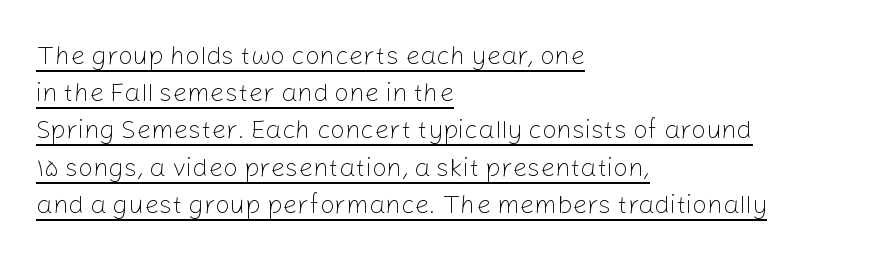
The image shows 26 px text type, upright; set left-aligned, normal line spacing (1.43x), normal letter spacing, underlined.
